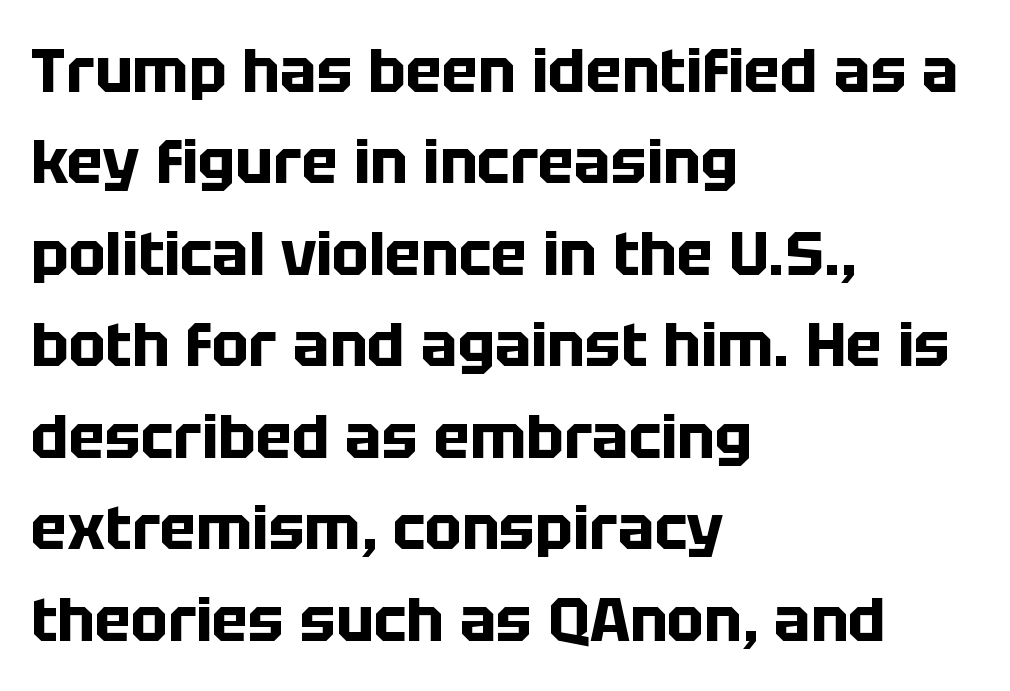
Q: Is the text bold? A: Yes.
Q: Is the text italic (slanted)? A: No, it is upright.
Q: Is the typeface a serif or a sans-serif typeface? A: Sans-serif.
Q: Is the text underlined? A: No.
Q: How is the paragraph aligned? A: Left-aligned.
Q: Is the spacing between letters normal or unusually wide? A: Normal.
Q: Is the spacing between lines tight, normal or loose? A: Normal.
Q: Width (condensed, normal, or wide)? A: Normal.
Q: Stroke contrast? A: Low.
Q: x-height? A: Large.
Q: Monospaced? A: No.
